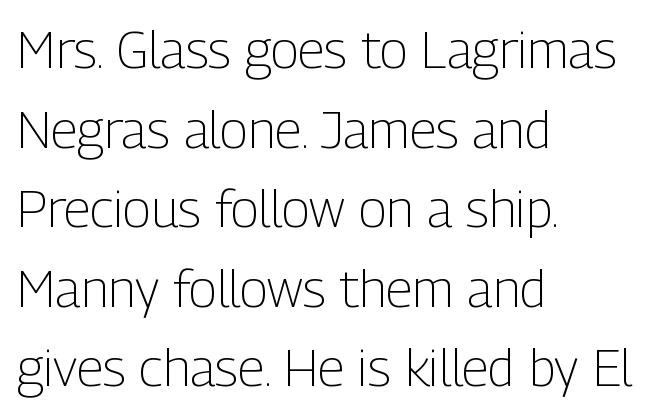
The image shows 52 px light, condensed sans-serif type, upright; set left-aligned, normal line spacing (1.53x), normal letter spacing, not underlined; low stroke contrast and a medium x-height.
